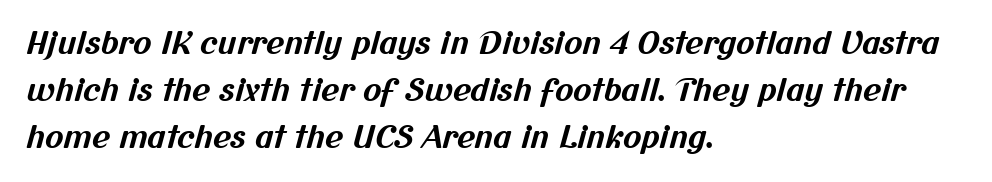
Q: Is the text bold? A: Yes.
Q: Is the typeface a serif or a sans-serif typeface? A: Sans-serif.
Q: Is the text underlined? A: No.
Q: How is the paragraph aligned? A: Left-aligned.
Q: Is the spacing between letters normal or unusually wide? A: Normal.
Q: Is the spacing between lines tight, normal or loose? A: Normal.
Q: Width (condensed, normal, or wide)? A: Normal.
Q: Stroke contrast? A: Medium.
Q: x-height? A: Medium.
Q: Monospaced? A: No.
